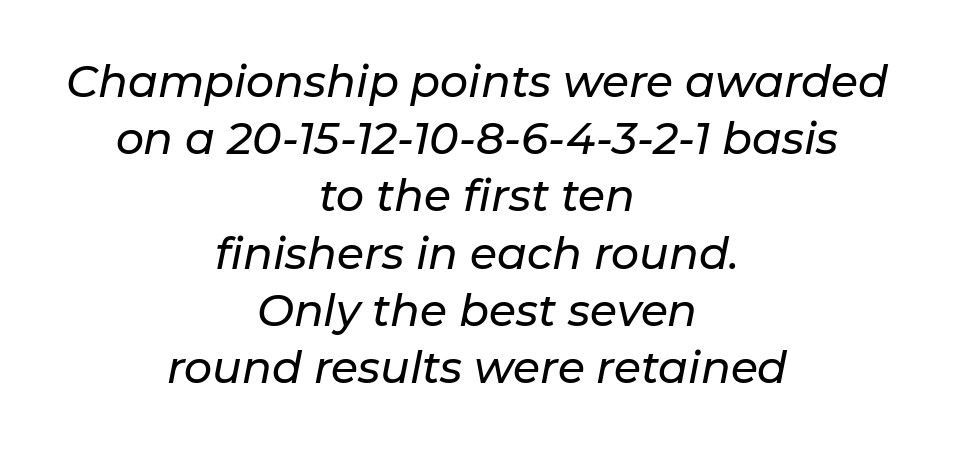
Q: Is the text italic (slanted)? A: Yes, it leans right by about 11 degrees.
Q: Is the text underlined? A: No.
Q: How is the paragraph aligned? A: Centered.
Q: Is the spacing between letters normal or unusually wide? A: Normal.
Q: Is the spacing between lines tight, normal or loose? A: Normal.
Q: Width (condensed, normal, or wide)? A: Normal.
Q: Stroke contrast? A: Low.
Q: x-height? A: Medium.
Q: Monospaced? A: No.
